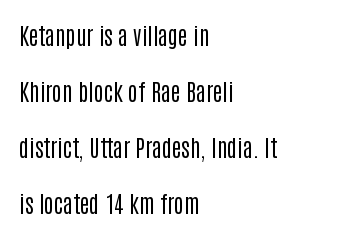
{"italic": "no", "bold": "no", "underline": "no", "align": "left", "line_spacing": "loose", "line_spacing_ratio": 2.44, "letter_spacing": "normal", "letter_spacing_em": 0.0, "glyph_px": 23}
